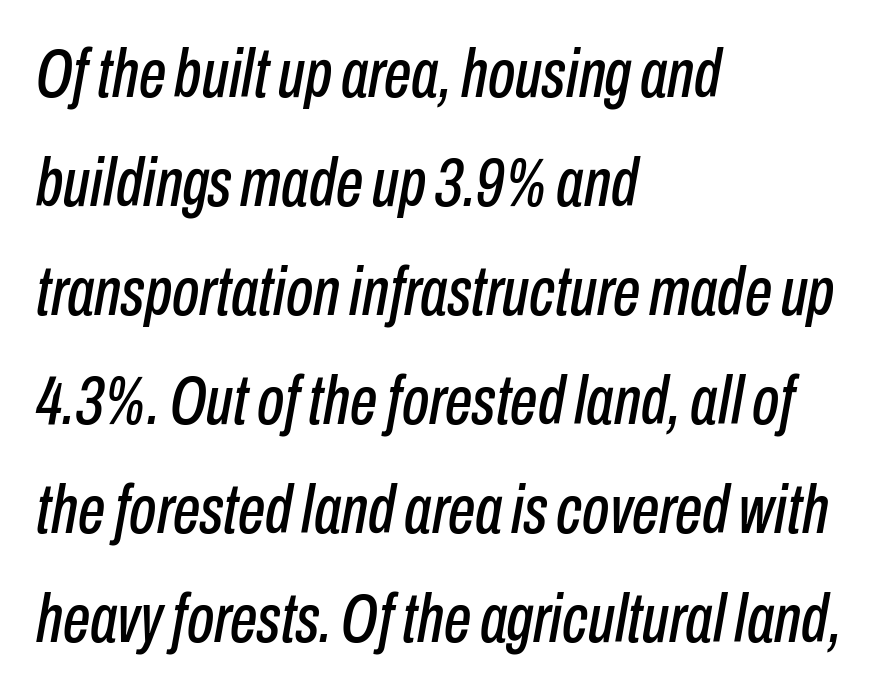
The foot of each line stays bare and open. This is oblique type, the kind used for emphasis or titles. Reading down the column, the eye jumps a familiar distance to each next line. The lines are quadded left. The face used here is proportionally spaced, like ordinary book or web type. Tracking value appears to be zero — textbook default spacing.
